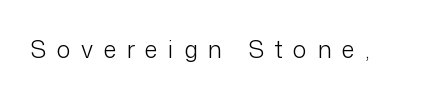
The image shows 24 px text type, upright; set unusually wide letter spacing (+0.43 em), not underlined.
